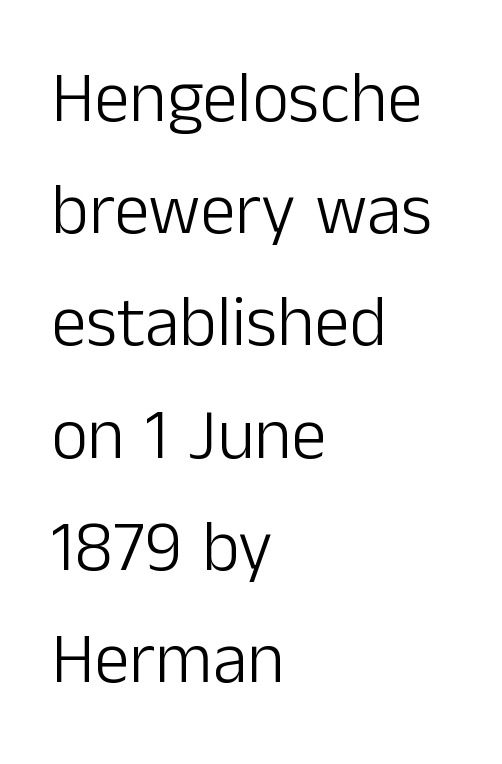
Q: Is the text bold? A: No.
Q: Is the text italic (slanted)? A: No, it is upright.
Q: Is the typeface a serif or a sans-serif typeface? A: Sans-serif.
Q: Is the text underlined? A: No.
Q: How is the paragraph aligned? A: Left-aligned.
Q: Is the spacing between letters normal or unusually wide? A: Normal.
Q: Is the spacing between lines tight, normal or loose? A: Normal.
Q: Width (condensed, normal, or wide)? A: Normal.
Q: Stroke contrast? A: Low.
Q: x-height? A: Medium.
Q: Monospaced? A: No.
